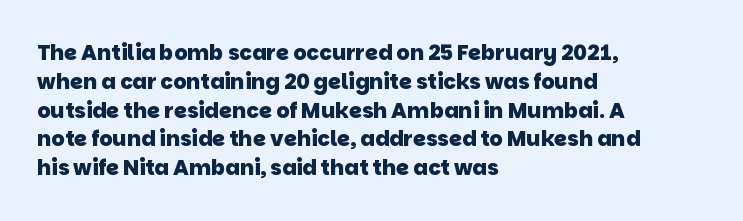
{"bold": "yes", "underline": "no", "align": "left", "line_spacing": "normal", "line_spacing_ratio": 1.37, "letter_spacing": "normal", "letter_spacing_em": 0.0, "glyph_px": 21}
